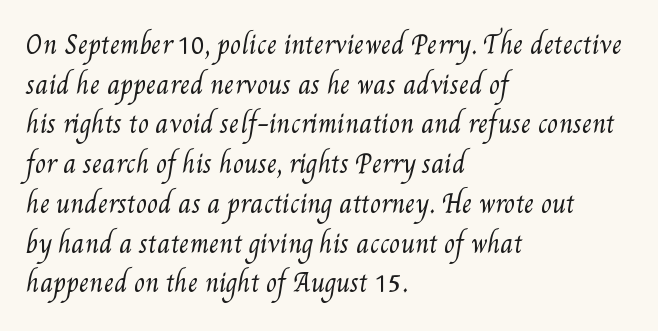
Q: Is the text bold? A: No.
Q: Is the text underlined? A: No.
Q: How is the paragraph aligned? A: Left-aligned.
Q: Is the spacing between letters normal or unusually wide? A: Normal.
Q: Is the spacing between lines tight, normal or loose? A: Normal.
